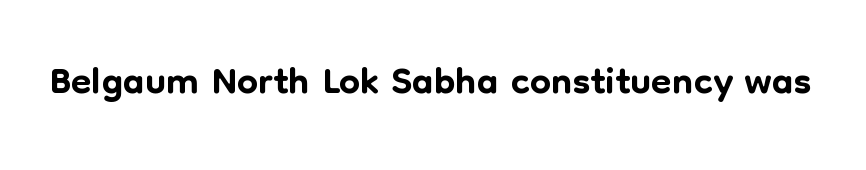
The horizontal fit of the characters is conventional and even. The face used here is proportionally spaced, like ordinary book or web type. To sum up the face: it is a sans, with no serifs. This is roman type, the default non-slanted kind. The area under the type is left untouched.
